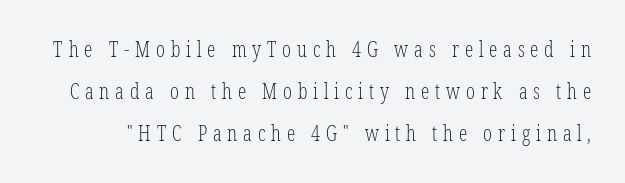
{"italic": "no", "bold": "no", "underline": "no", "line_spacing": "loose", "line_spacing_ratio": 2.01, "letter_spacing": "wide", "letter_spacing_em": 0.28, "glyph_px": 21}
